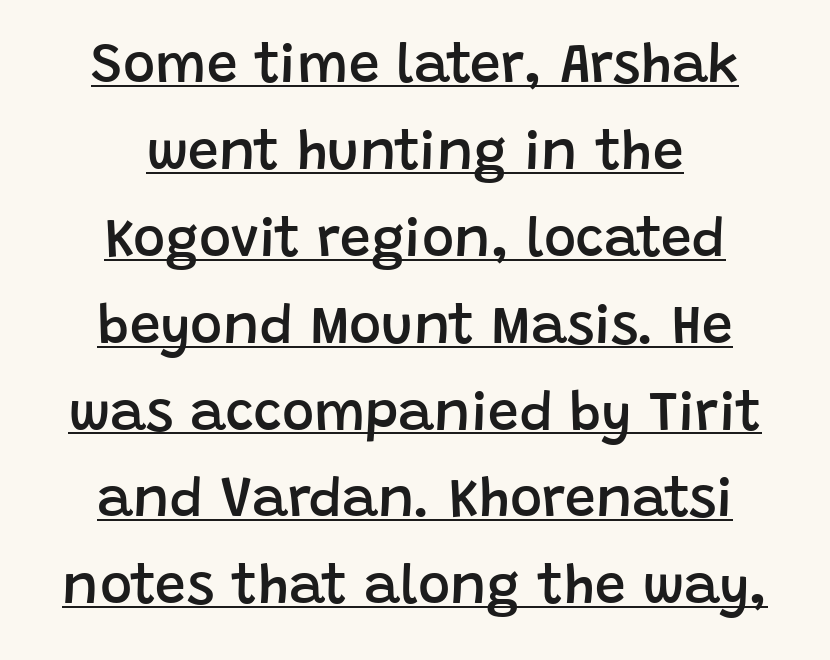
The image shows 55 px semibold sans-serif type, upright; set centered, normal line spacing (1.58x), normal letter spacing, underlined; low stroke contrast and a large x-height.
